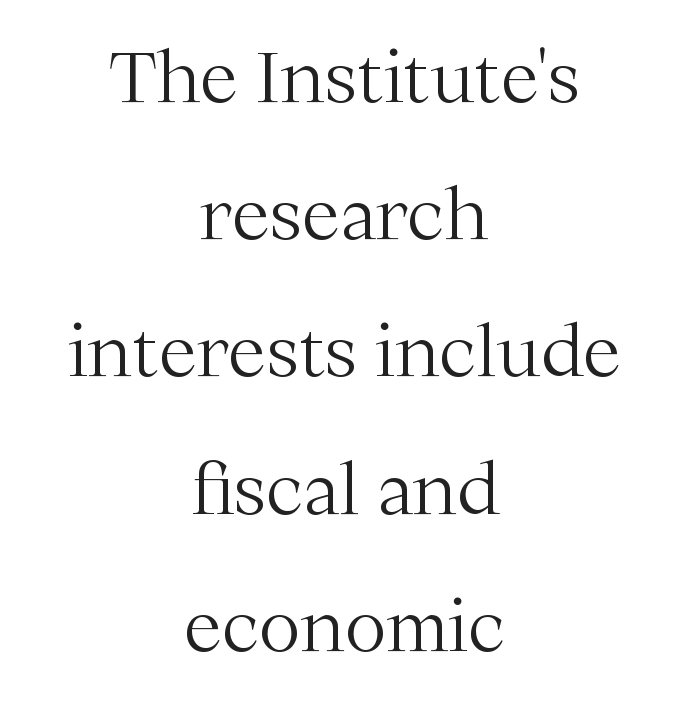
Q: Is the text bold? A: No.
Q: Is the text italic (slanted)? A: No, it is upright.
Q: Is the typeface a serif or a sans-serif typeface? A: Serif.
Q: Is the text underlined? A: No.
Q: How is the paragraph aligned? A: Centered.
Q: Is the spacing between letters normal or unusually wide? A: Normal.
Q: Is the spacing between lines tight, normal or loose? A: Loose.
Q: Width (condensed, normal, or wide)? A: Normal.
Q: Stroke contrast? A: Medium.
Q: x-height? A: Medium.
Q: Monospaced? A: No.
